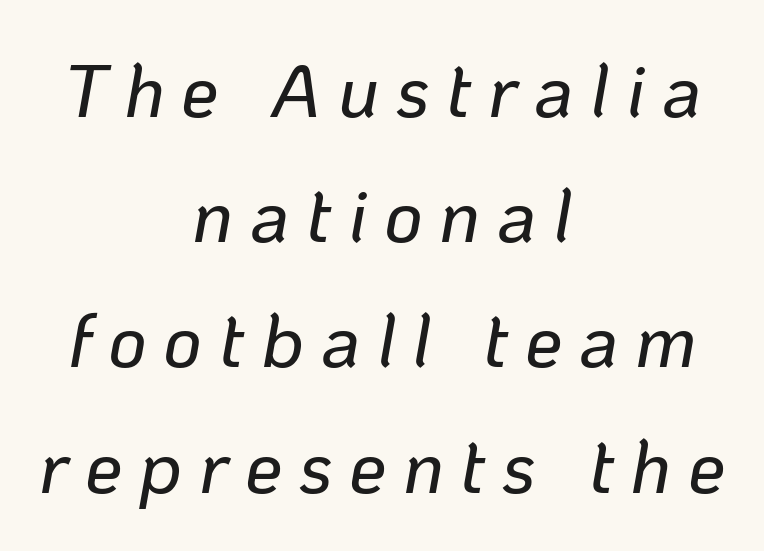
{"italic": "yes", "lean": "right", "slant_degrees": 10, "width": "normal", "stroke_contrast": "low", "x_height": "medium", "monospaced": "no", "underline": "no", "align": "center", "line_spacing": "normal", "line_spacing_ratio": 1.67, "letter_spacing": "wide", "letter_spacing_em": 0.22, "glyph_px": 75}
